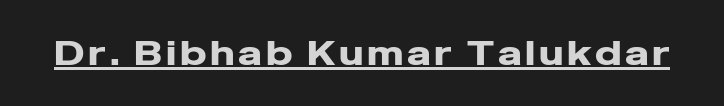
Q: Is the text bold? A: Yes.
Q: Is the text italic (slanted)? A: No, it is upright.
Q: Is the typeface a serif or a sans-serif typeface? A: Sans-serif.
Q: Is the text underlined? A: Yes.
Q: Width (condensed, normal, or wide)? A: Wide.
Q: Stroke contrast? A: Low.
Q: x-height? A: Medium.
Q: Monospaced? A: No.
